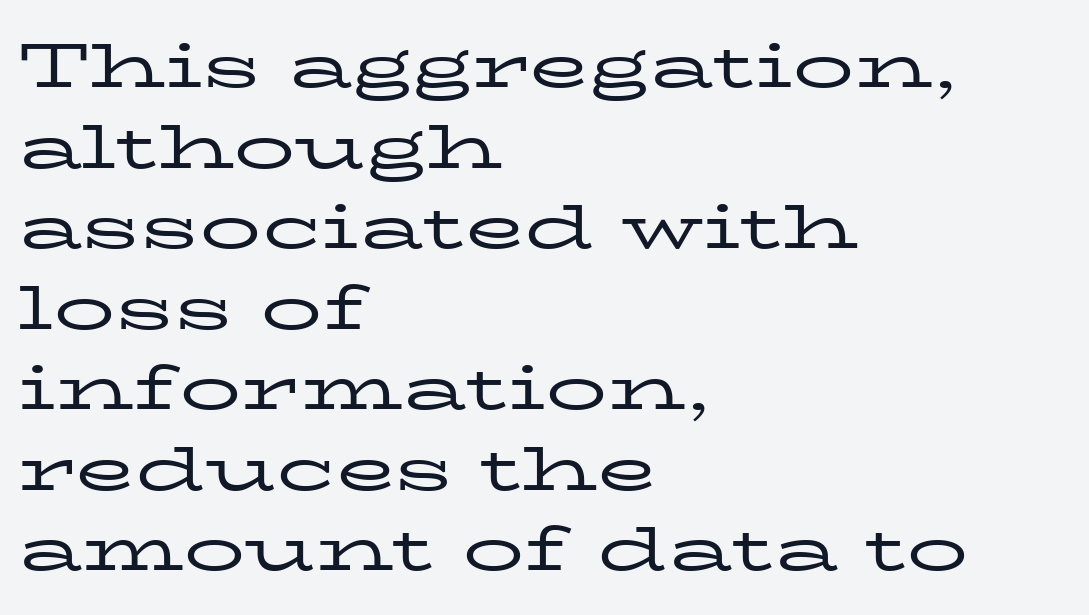
Reading down the block, your eye returns to a fixed left position each line. The typeface has the unassuming heft of standard copy or less. Only glyphs here, with clear space below each row. Is the letter spacing exaggerated? No — it looks like the ordinary default. A roman cut, with each character standing at attention. Type style note: has serifs.
